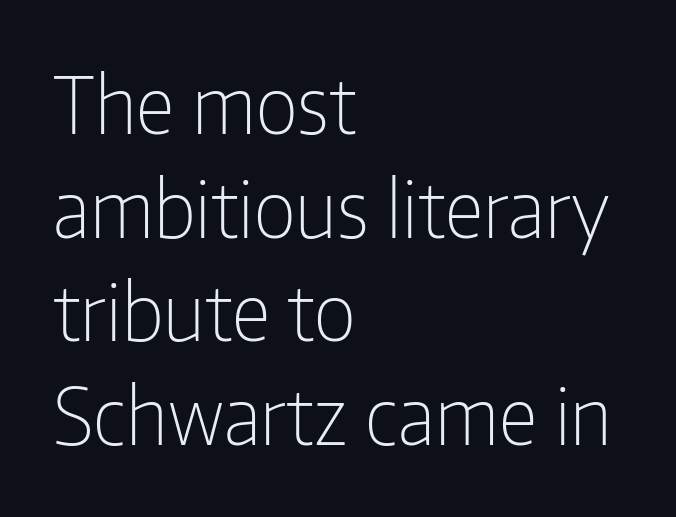
Character widths vary here, with narrow letters taking less room than wide ones. Letters rest on an invisible, unmarked baseline. These lines were composed using upright roman letters. Stem width sits at or under what a default text font uses.
